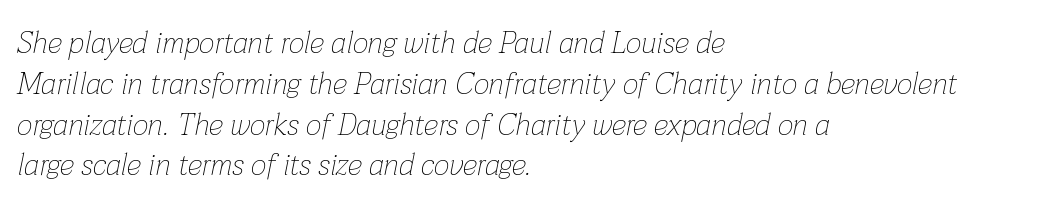
Compared with ordinary roman type, these characters are visibly tilted. The strokes are not fattened; the text isn't bold. There is no visible air inserted between adjacent glyphs. The zone under the glyphs is completely vacant. Whoever set this chose a conventional vertical rhythm. Here the designer chose a conventional face with non-uniform glyph widths.
